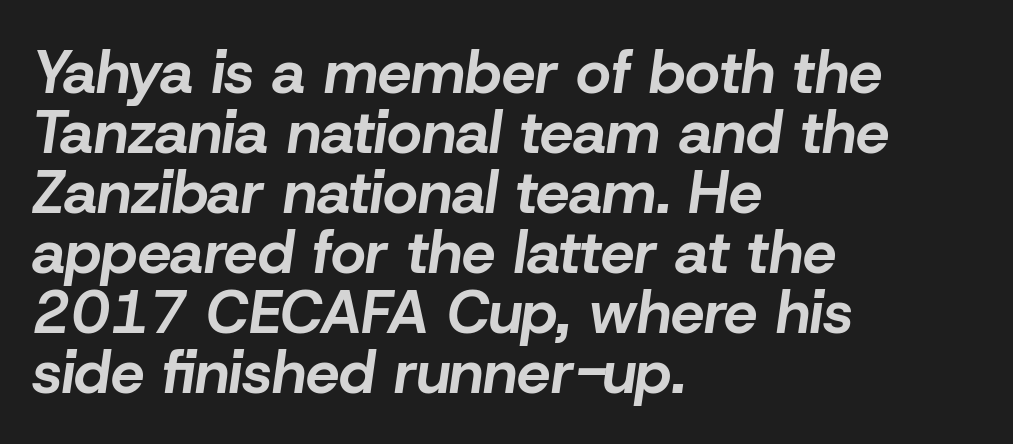
Q: Is the text bold? A: Yes.
Q: Is the text italic (slanted)? A: Yes, it leans right by about 8 degrees.
Q: Is the text underlined? A: No.
Q: How is the paragraph aligned? A: Left-aligned.
Q: Is the spacing between letters normal or unusually wide? A: Normal.
Q: Is the spacing between lines tight, normal or loose? A: Tight.
Q: Width (condensed, normal, or wide)? A: Normal.
Q: Stroke contrast? A: Low.
Q: x-height? A: Medium.
Q: Monospaced? A: No.
